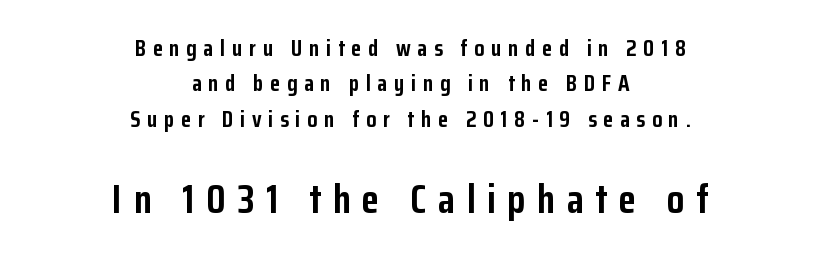
Q: Is the text bold? A: Yes.
Q: Is the text italic (slanted)? A: No, it is upright.
Q: Is the typeface a serif or a sans-serif typeface? A: Sans-serif.
Q: Is the text underlined? A: No.
Q: How is the paragraph aligned? A: Centered.
Q: Is the spacing between letters normal or unusually wide? A: Unusually wide.
Q: Is the spacing between lines tight, normal or loose? A: Normal.
Q: Which block of text is set in a larger size, the first (top) or the second (bottom)? A: The second (bottom) one.
Q: Width (condensed, normal, or wide)? A: Condensed.
Q: Stroke contrast? A: Low.
Q: x-height? A: Medium.
Q: Monospaced? A: No.
